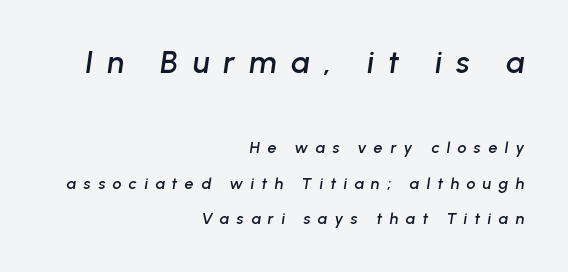
Q: Is the text italic (slanted)? A: Yes, it leans right by about 8 degrees.
Q: Is the text underlined? A: No.
Q: How is the paragraph aligned? A: Right-aligned.
Q: Is the spacing between letters normal or unusually wide? A: Unusually wide.
Q: Is the spacing between lines tight, normal or loose? A: Loose.
Q: Which block of text is set in a larger size, the first (top) or the second (bottom)? A: The first (top) one.
Q: Width (condensed, normal, or wide)? A: Normal.
Q: Stroke contrast? A: Low.
Q: x-height? A: Medium.
Q: Monospaced? A: No.
